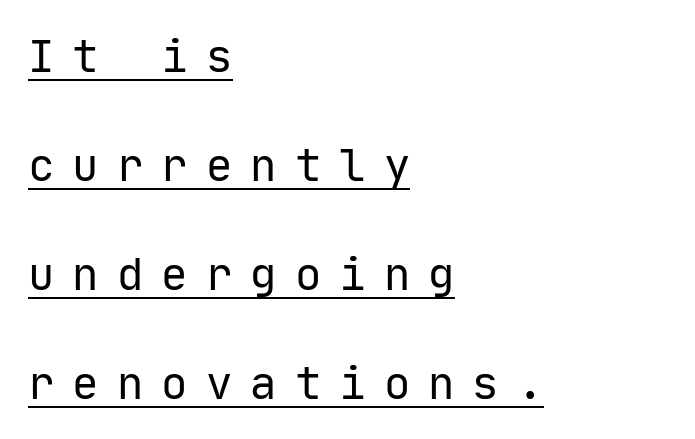
{"serif": "no", "italic": "no", "bold": "no", "weight": "regular", "width": "normal", "stroke_contrast": "low", "x_height": "medium", "monospaced": "yes", "underline": "yes", "align": "left", "line_spacing": "loose", "line_spacing_ratio": 2.48, "letter_spacing": "wide", "letter_spacing_em": 0.41, "glyph_px": 44}
